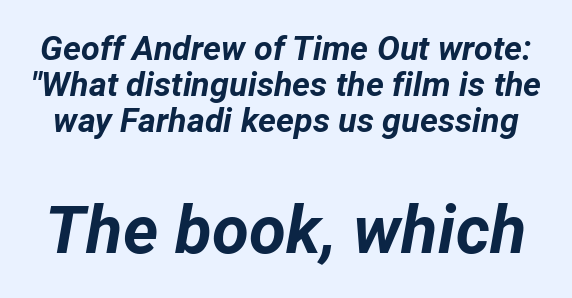
{"italic": "yes", "lean": "right", "slant_degrees": 12, "bold": "yes", "weight": "bold", "width": "normal", "stroke_contrast": "low", "x_height": "medium", "monospaced": "no", "underline": "no", "line_spacing": "tight", "line_spacing_ratio": 1.06, "letter_spacing": "normal", "letter_spacing_em": 0.0, "larger_block": "second", "size_ratio": 1.97, "glyph_px": 67}
